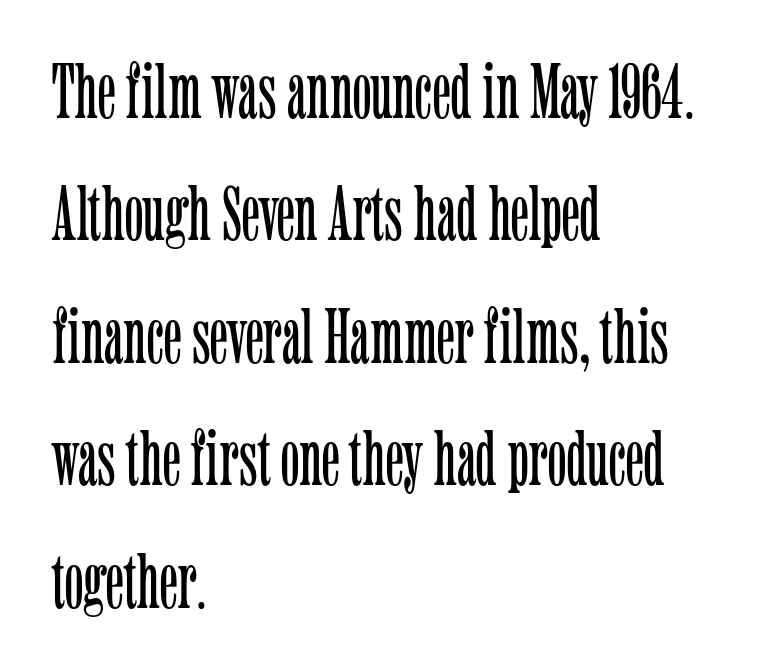
The image shows 78 px light, condensed serif type, upright; set left-aligned, normal line spacing (1.57x), normal letter spacing, not underlined; low stroke contrast and a medium x-height.
